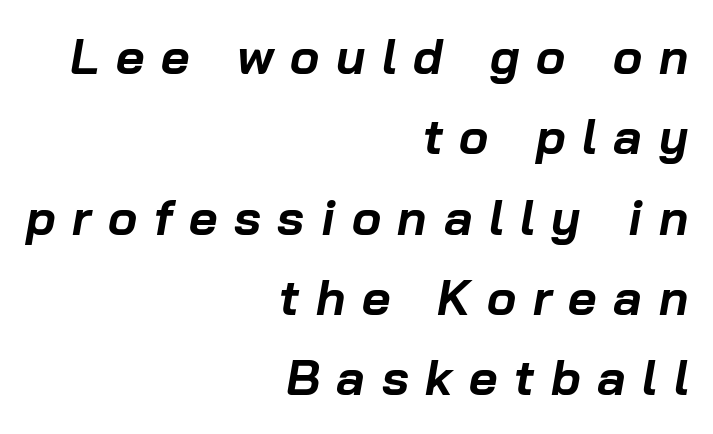
Q: Is the text bold? A: Yes.
Q: Is the text italic (slanted)? A: Yes, it leans right by about 10 degrees.
Q: Is the text underlined? A: No.
Q: How is the paragraph aligned? A: Right-aligned.
Q: Is the spacing between letters normal or unusually wide? A: Unusually wide.
Q: Is the spacing between lines tight, normal or loose? A: Normal.
Q: Width (condensed, normal, or wide)? A: Normal.
Q: Stroke contrast? A: Low.
Q: x-height? A: Medium.
Q: Monospaced? A: No.
